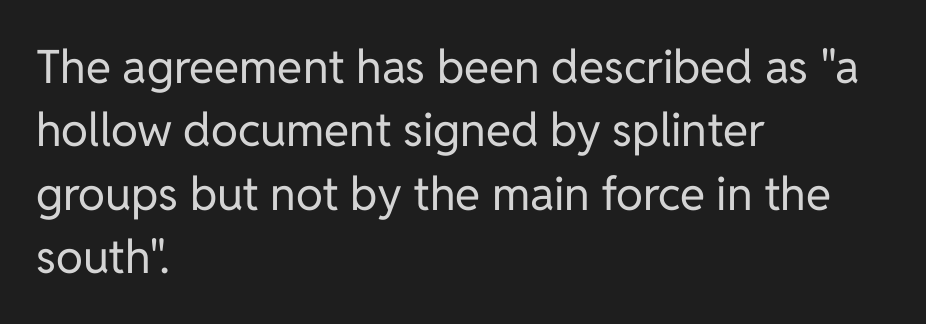
Each letter's strokes conclude bluntly, with no projecting serifs. Weight: regular or lighter. The foot of each line stays bare and open. Spacing verdict: proportional, widths tailored to each character. The lines in this sample share a left origin and differ only in where they stop.
